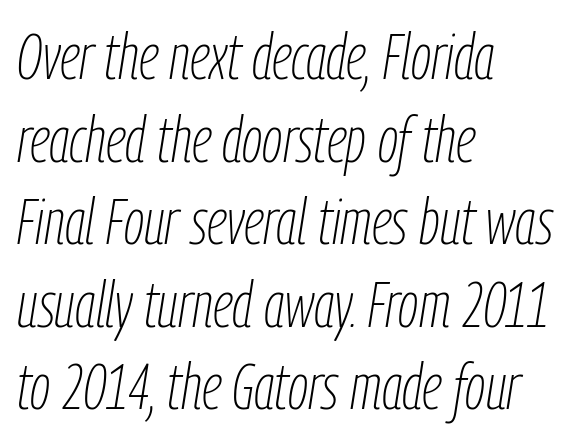
Q: Is the text bold? A: No.
Q: Is the text italic (slanted)? A: Yes, it leans right by about 9 degrees.
Q: Is the text underlined? A: No.
Q: How is the paragraph aligned? A: Left-aligned.
Q: Is the spacing between letters normal or unusually wide? A: Normal.
Q: Is the spacing between lines tight, normal or loose? A: Normal.
Q: Width (condensed, normal, or wide)? A: Condensed.
Q: Stroke contrast? A: Low.
Q: x-height? A: Medium.
Q: Monospaced? A: No.
